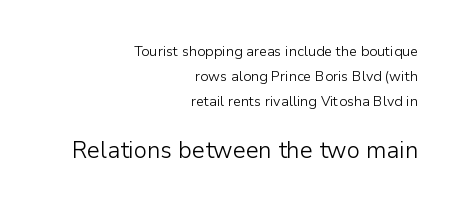
The image shows 23 px text type, upright; set right-aligned, line spacing 1.78x, normal letter spacing, not underlined; the second (bottom) block is 1.64x larger.
